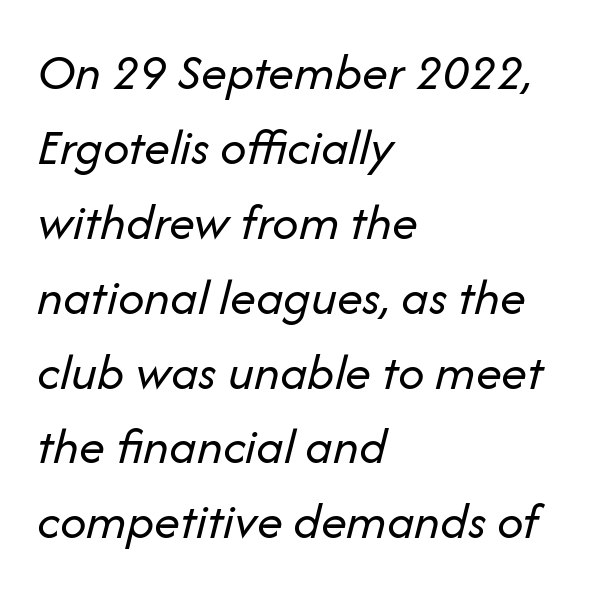
{"italic": "yes", "lean": "right", "slant_degrees": 14, "bold": "no", "weight": "regular", "width": "normal", "stroke_contrast": "low", "x_height": "medium", "monospaced": "no", "underline": "no", "align": "left", "line_spacing": "normal", "line_spacing_ratio": 1.44, "letter_spacing": "normal", "letter_spacing_em": 0.0, "glyph_px": 52}
